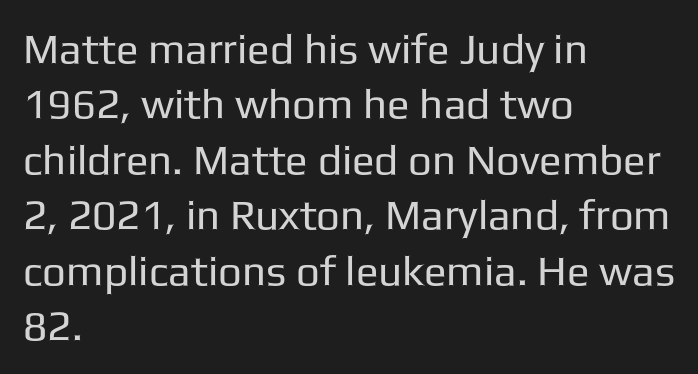
The image shows 42 px regular-weight sans-serif type, upright; set left-aligned, normal line spacing (1.32x), normal letter spacing, not underlined; low stroke contrast and a medium x-height.
